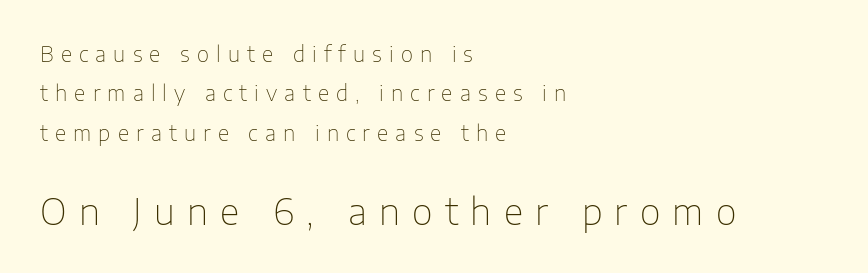
Q: Is the text bold? A: No.
Q: Is the text italic (slanted)? A: No, it is upright.
Q: Is the typeface a serif or a sans-serif typeface? A: Sans-serif.
Q: Is the text underlined? A: No.
Q: How is the paragraph aligned? A: Left-aligned.
Q: Is the spacing between letters normal or unusually wide? A: Unusually wide.
Q: Which block of text is set in a larger size, the first (top) or the second (bottom)? A: The second (bottom) one.
Q: Width (condensed, normal, or wide)? A: Normal.
Q: Stroke contrast? A: Low.
Q: x-height? A: Medium.
Q: Monospaced? A: No.
